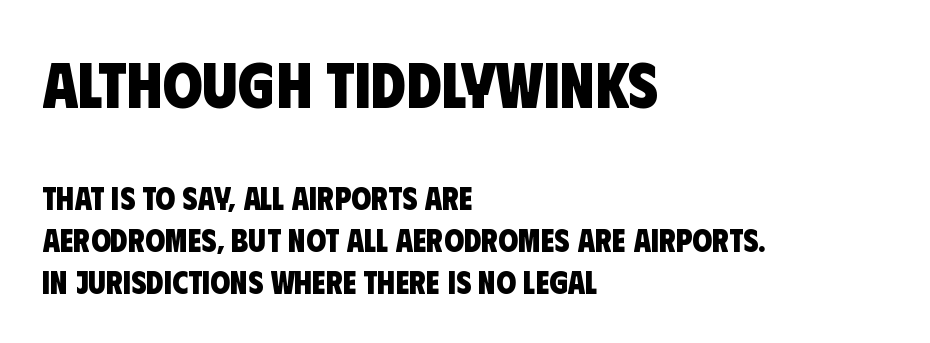
{"serif": "no", "bold": "yes", "weight": "heavy", "width": "condensed", "stroke_contrast": "low", "x_height": "large", "monospaced": "no", "underline": "no", "align": "left", "line_spacing": "normal", "line_spacing_ratio": 1.31, "letter_spacing": "normal", "letter_spacing_em": 0.0, "larger_block": "first", "size_ratio": 2.0, "glyph_px": 64}
